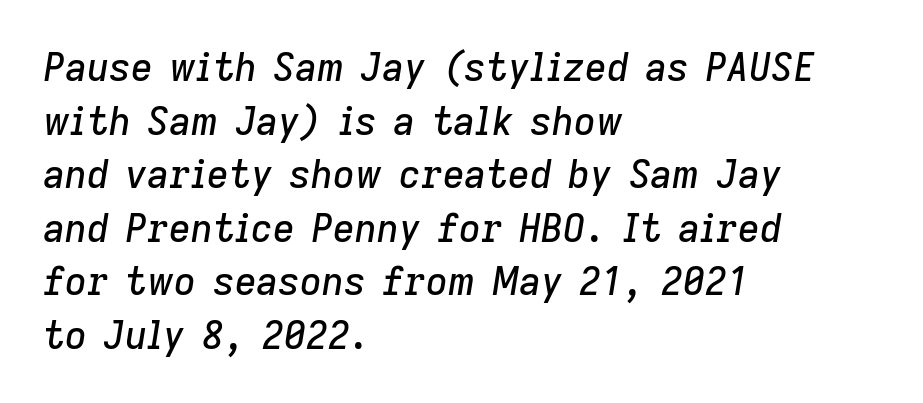
{"italic": "yes", "lean": "right", "slant_degrees": 9, "width": "normal", "stroke_contrast": "low", "x_height": "medium", "monospaced": "no", "underline": "no", "align": "left", "line_spacing": "normal", "line_spacing_ratio": 1.41, "letter_spacing": "normal", "letter_spacing_em": 0.0, "glyph_px": 38}
